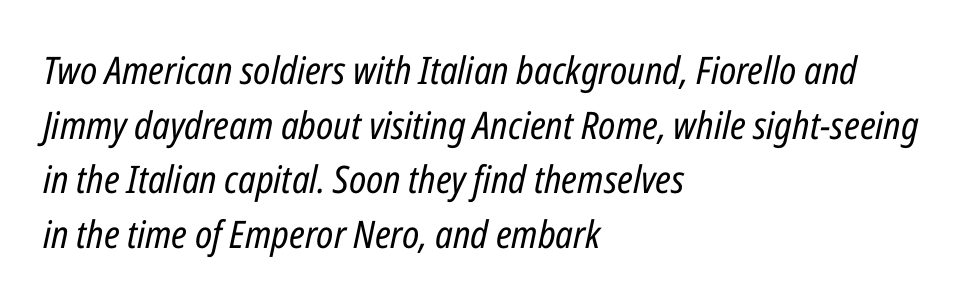
Decoration check: the copy has no underline. Heaviness? Minimal to ordinary, like unemphasized prose. What's the leading like? Ordinary, nothing unusual. In terms of letterspacing, this is plain default setting.
